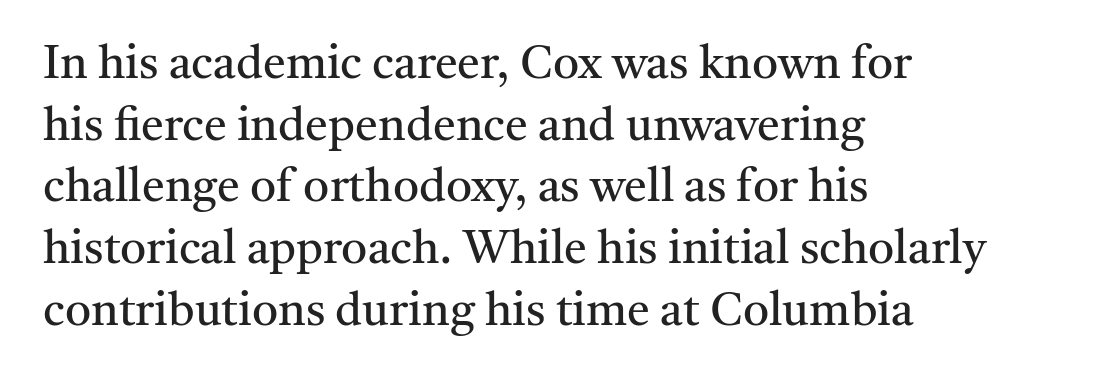
Where is the straight margin? On the left. No letter is thick-stroked: the sample isn't bold. Examine the stroke ends and you'll spot serifs. Tall strokes in this sample are plumb rather than angled. What stands out about the letter spacing? Nothing — it is the standard amount.
